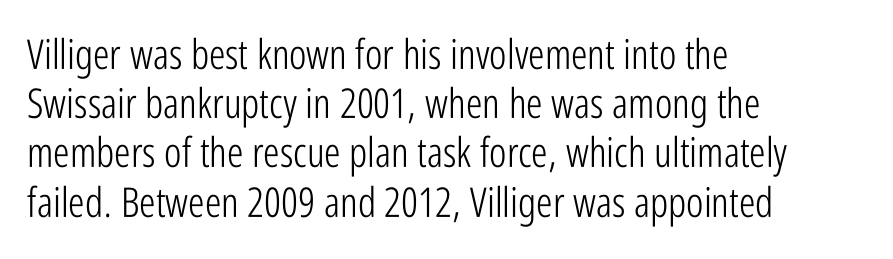
{"serif": "no", "italic": "no", "bold": "no", "weight": "light", "width": "condensed", "stroke_contrast": "low", "x_height": "medium", "monospaced": "no", "underline": "no", "align": "left", "line_spacing_ratio": 1.2, "letter_spacing": "normal", "letter_spacing_em": 0.0, "glyph_px": 41}
